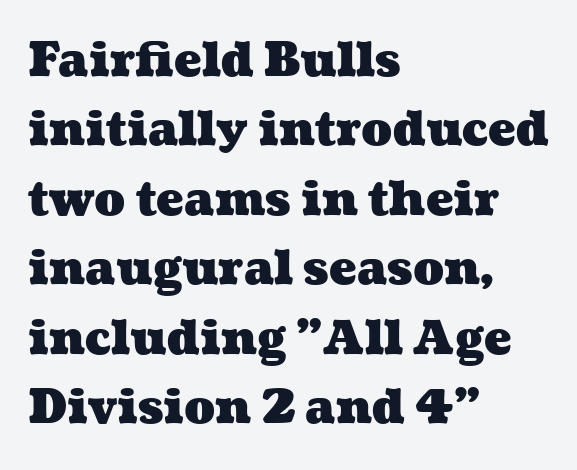
{"bold": "yes", "weight": "heavy", "width": "wide", "stroke_contrast": "medium", "x_height": "medium", "monospaced": "no", "underline": "no", "align": "left", "line_spacing": "normal", "line_spacing_ratio": 1.51, "letter_spacing": "normal", "letter_spacing_em": 0.0, "glyph_px": 46}
